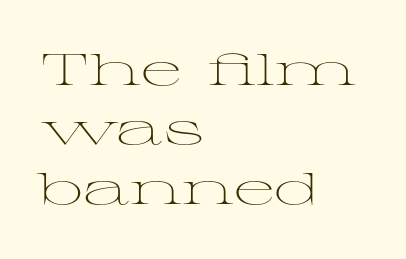
Q: Is the text bold? A: No.
Q: Is the text italic (slanted)? A: No, it is upright.
Q: Is the typeface a serif or a sans-serif typeface? A: Serif.
Q: Is the text underlined? A: No.
Q: How is the paragraph aligned? A: Left-aligned.
Q: Is the spacing between letters normal or unusually wide? A: Normal.
Q: Is the spacing between lines tight, normal or loose? A: Normal.
Q: Width (condensed, normal, or wide)? A: Wide.
Q: Stroke contrast? A: Medium.
Q: x-height? A: Medium.
Q: Monospaced? A: No.
